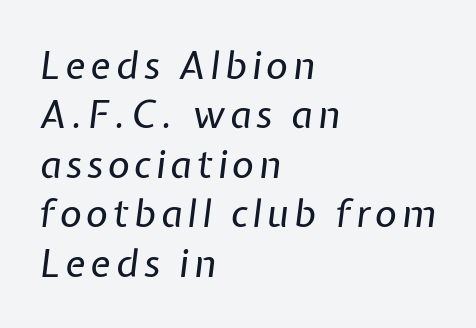
Unmarked baselines from the first word to the last. A light-to-regular cut is what we see here. These lines are rendered in a variable-pitch font. Style check: oblique.
